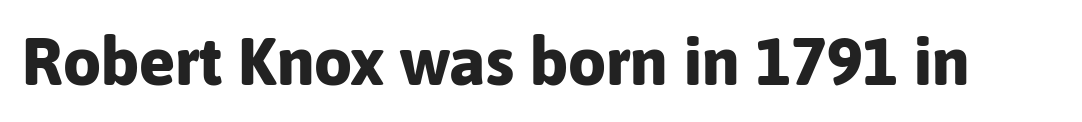
{"serif": "no", "italic": "no", "bold": "yes", "weight": "bold", "width": "normal", "stroke_contrast": "low", "x_height": "medium", "monospaced": "no", "underline": "no", "letter_spacing": "normal", "letter_spacing_em": 0.0, "glyph_px": 67}
